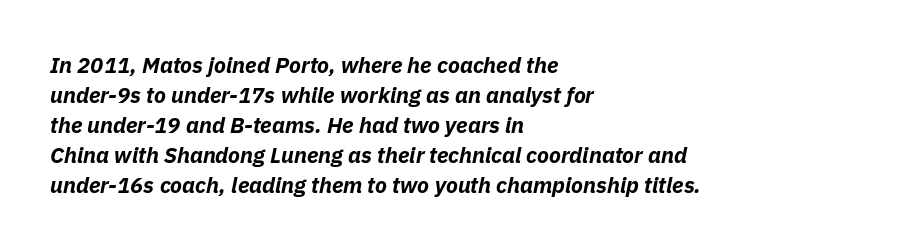
Q: Is the text bold? A: Yes.
Q: Is the text italic (slanted)? A: Yes, it leans right by about 11 degrees.
Q: Is the text underlined? A: No.
Q: How is the paragraph aligned? A: Left-aligned.
Q: Is the spacing between letters normal or unusually wide? A: Normal.
Q: Is the spacing between lines tight, normal or loose? A: Normal.
